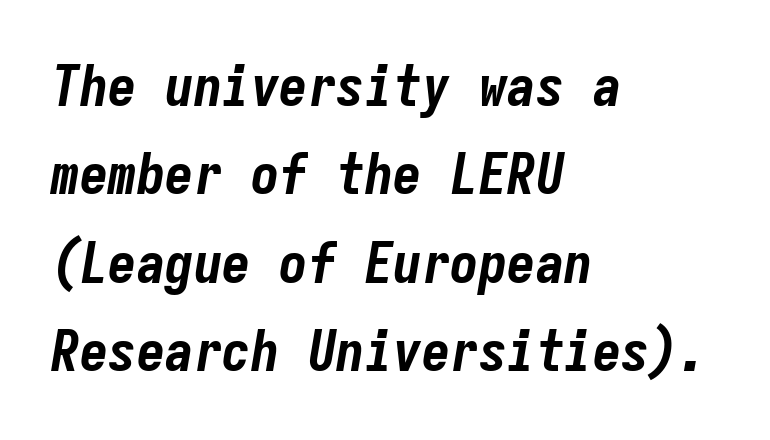
The image shows 57 px bold, condensed type, italic (leaning right), monospaced; set left-aligned, normal line spacing (1.55x), normal letter spacing, not underlined; low stroke contrast and a medium x-height.
